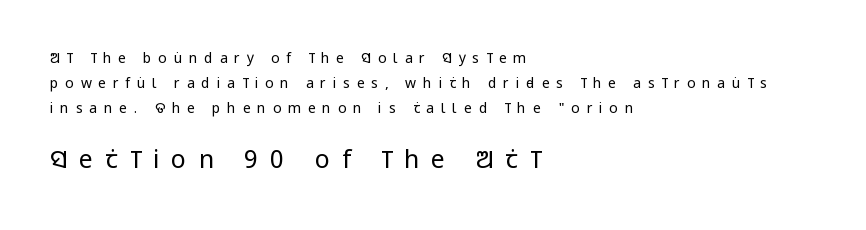
{"italic": "no", "bold": "no", "underline": "no", "align": "left", "line_spacing_ratio": 1.79, "letter_spacing": "wide", "letter_spacing_em": 0.48, "larger_block": "second", "size_ratio": 1.79, "glyph_px": 25}
